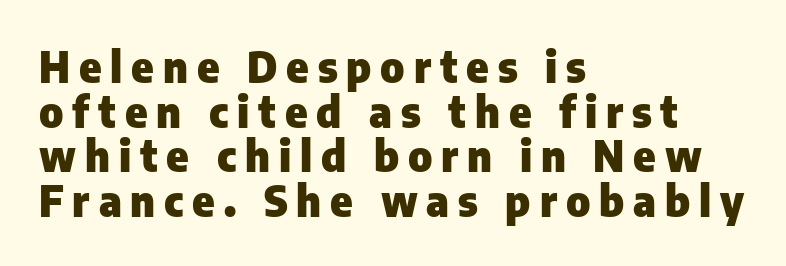
{"serif": "no", "italic": "no", "bold": "yes", "weight": "heavy", "width": "normal", "stroke_contrast": "low", "x_height": "medium", "monospaced": "no", "underline": "no", "align": "left", "line_spacing": "tight", "line_spacing_ratio": 1.06, "letter_spacing": "wide", "letter_spacing_em": 0.21, "glyph_px": 42}
